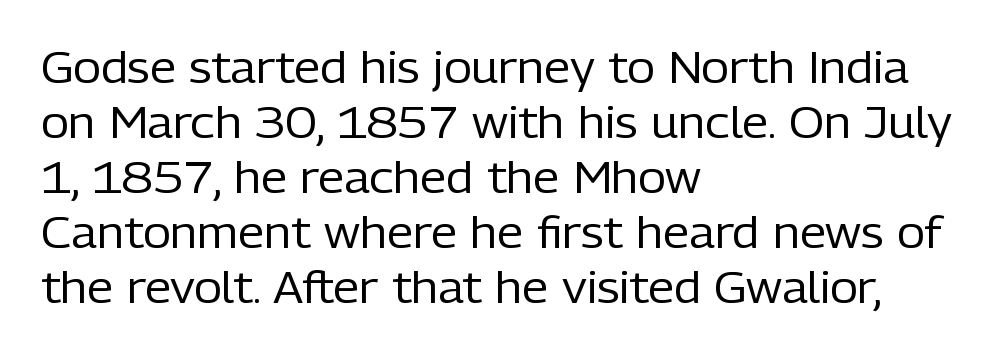
Q: Is the text bold? A: No.
Q: Is the text italic (slanted)? A: No, it is upright.
Q: Is the typeface a serif or a sans-serif typeface? A: Sans-serif.
Q: Is the text underlined? A: No.
Q: How is the paragraph aligned? A: Left-aligned.
Q: Is the spacing between letters normal or unusually wide? A: Normal.
Q: Is the spacing between lines tight, normal or loose? A: Normal.
Q: Width (condensed, normal, or wide)? A: Normal.
Q: Stroke contrast? A: Low.
Q: x-height? A: Medium.
Q: Monospaced? A: No.
